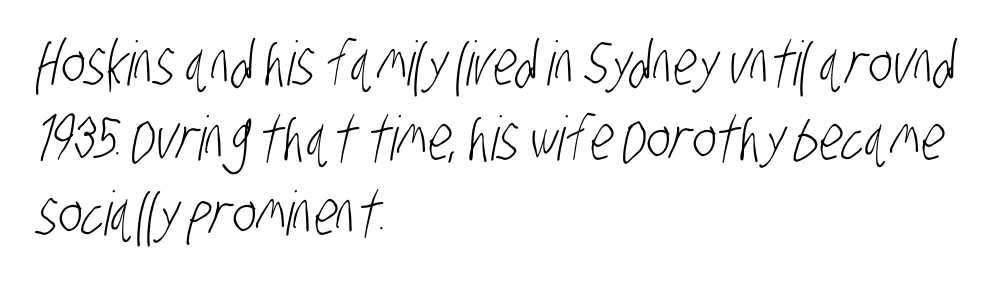
{"serif": "no", "bold": "no", "weight": "light", "width": "condensed", "stroke_contrast": "low", "x_height": "large", "monospaced": "no", "underline": "no", "align": "left", "line_spacing_ratio": 1.23, "letter_spacing": "normal", "letter_spacing_em": 0.0, "glyph_px": 61}
